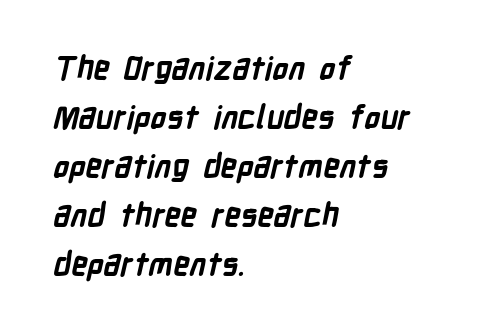
Q: Is the text bold? A: Yes.
Q: Is the typeface a serif or a sans-serif typeface? A: Sans-serif.
Q: Is the text underlined? A: No.
Q: How is the paragraph aligned? A: Left-aligned.
Q: Is the spacing between letters normal or unusually wide? A: Normal.
Q: Is the spacing between lines tight, normal or loose? A: Normal.
Q: Width (condensed, normal, or wide)? A: Condensed.
Q: Stroke contrast? A: Low.
Q: x-height? A: Medium.
Q: Monospaced? A: No.
